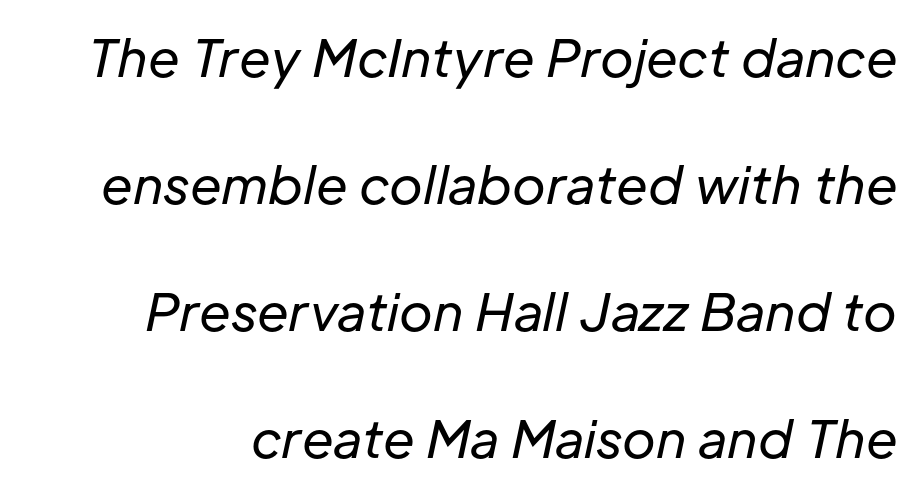
Q: Is the text bold? A: No.
Q: Is the text italic (slanted)? A: Yes, it leans right by about 12 degrees.
Q: Is the text underlined? A: No.
Q: Is the spacing between letters normal or unusually wide? A: Normal.
Q: Is the spacing between lines tight, normal or loose? A: Loose.
Q: Width (condensed, normal, or wide)? A: Normal.
Q: Stroke contrast? A: Low.
Q: x-height? A: Medium.
Q: Monospaced? A: No.
